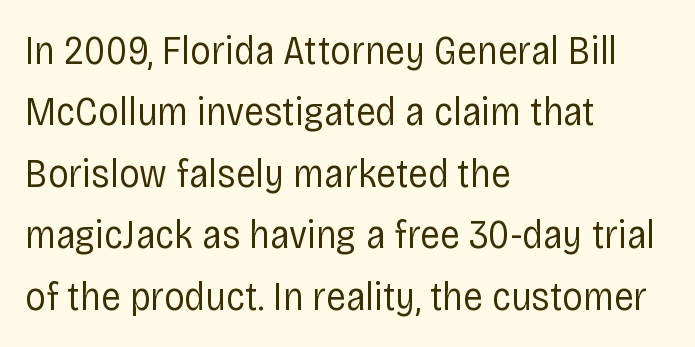
{"serif": "no", "italic": "no", "bold": "no", "weight": "regular", "width": "condensed", "stroke_contrast": "low", "x_height": "large", "monospaced": "no", "underline": "no", "align": "left", "line_spacing": "normal", "line_spacing_ratio": 1.5, "letter_spacing": "normal", "letter_spacing_em": 0.0, "glyph_px": 41}
